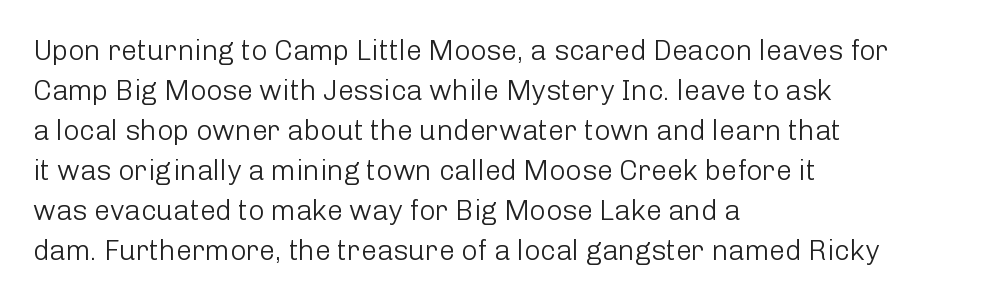
{"serif": "no", "italic": "no", "bold": "no", "weight": "light", "width": "normal", "stroke_contrast": "low", "x_height": "medium", "monospaced": "no", "underline": "no", "align": "left", "line_spacing": "normal", "line_spacing_ratio": 1.43, "letter_spacing": "normal", "letter_spacing_em": 0.0, "glyph_px": 28}
